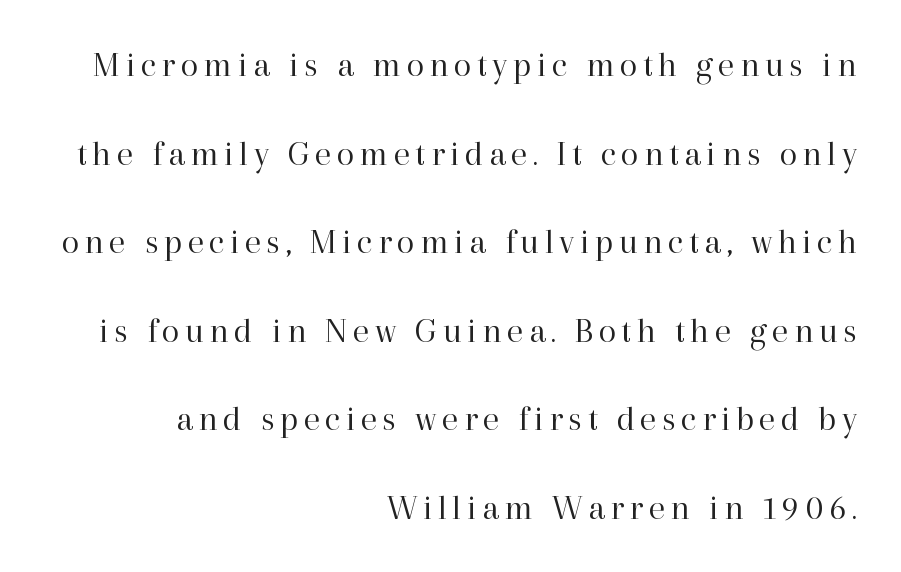
{"serif": "yes", "italic": "no", "bold": "no", "weight": "regular", "width": "normal", "stroke_contrast": "high", "x_height": "medium", "monospaced": "no", "underline": "no", "align": "right", "line_spacing": "loose", "line_spacing_ratio": 2.46, "glyph_px": 36}
